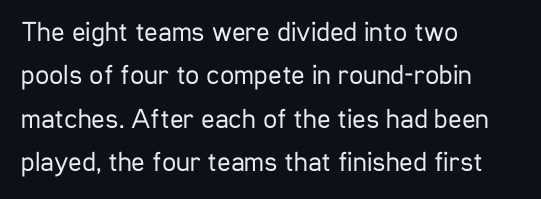
Q: Is the text bold? A: No.
Q: Is the text italic (slanted)? A: No, it is upright.
Q: Is the typeface a serif or a sans-serif typeface? A: Sans-serif.
Q: Is the text underlined? A: No.
Q: How is the paragraph aligned? A: Left-aligned.
Q: Is the spacing between letters normal or unusually wide? A: Normal.
Q: Is the spacing between lines tight, normal or loose? A: Normal.
Q: Width (condensed, normal, or wide)? A: Condensed.
Q: Stroke contrast? A: Low.
Q: x-height? A: Medium.
Q: Monospaced? A: No.
